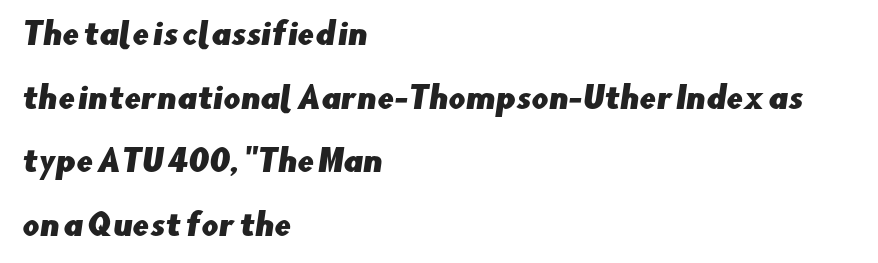
The image shows 30 px sans-serif type; set left-aligned, loose line spacing (2.12x), normal letter spacing, not underlined; low stroke contrast and a small x-height.
